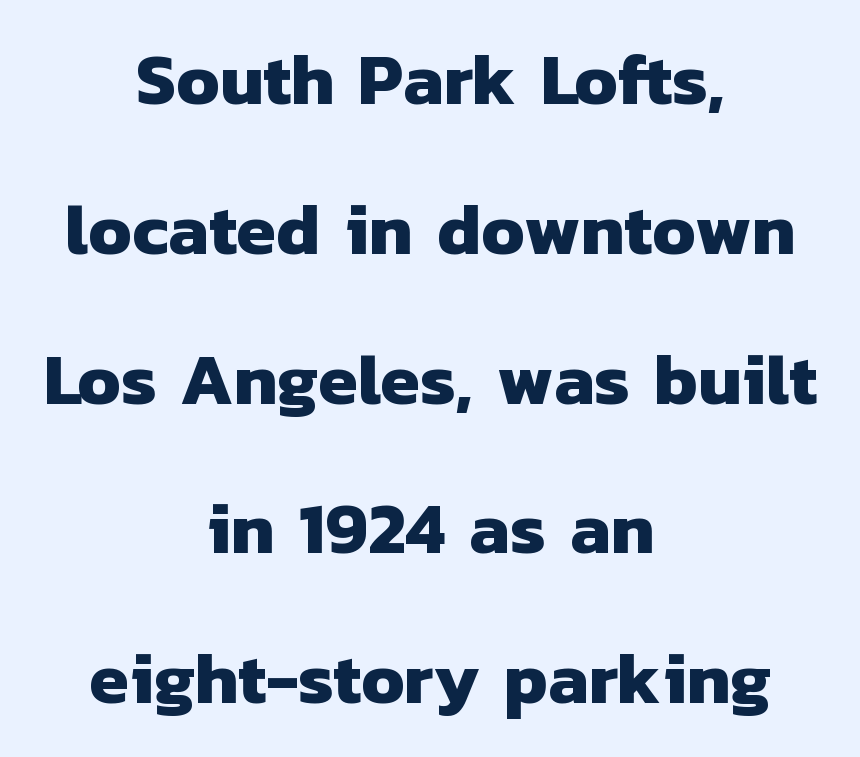
The image shows 72 px heavy sans-serif type; set centered, loose line spacing (2.08x), normal letter spacing, not underlined; low stroke contrast and a medium x-height.
